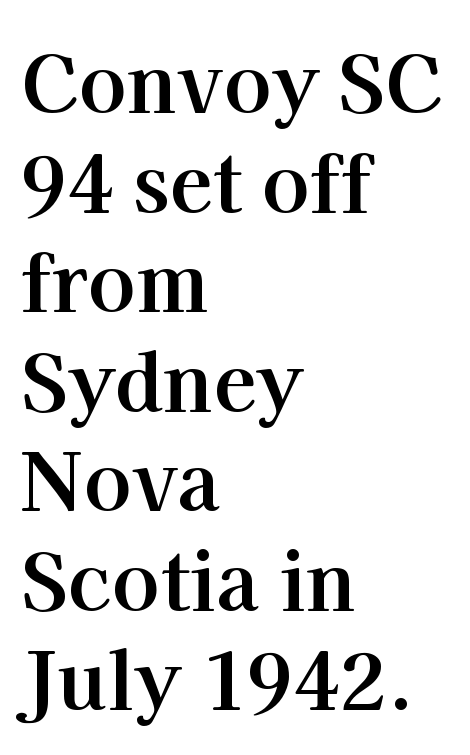
The image shows 79 px bold serif type, upright; set left-aligned, normal line spacing (1.26x), normal letter spacing, not underlined; high stroke contrast and a medium x-height.
